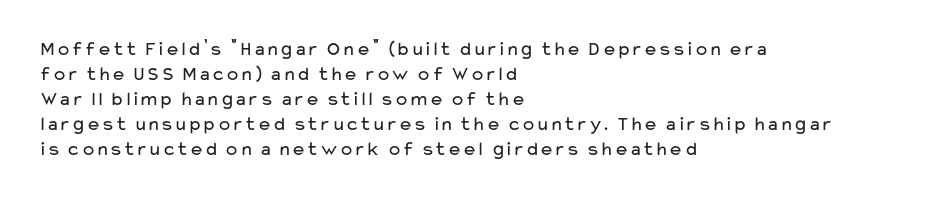
The image shows 20 px text type, upright; set left-aligned, normal line spacing (1.25x), normal letter spacing, not underlined.
